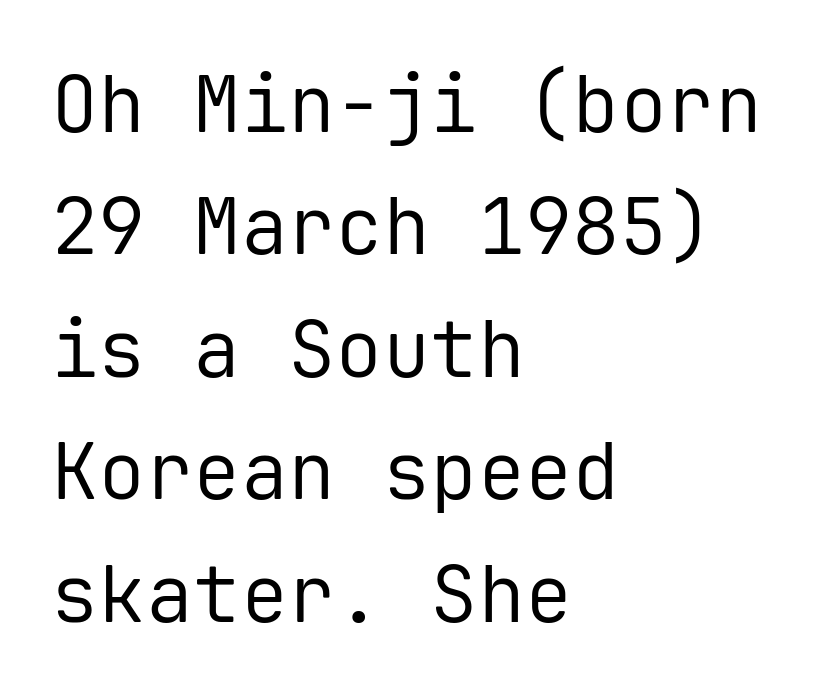
The image shows 79 px regular-weight sans-serif type, upright, monospaced; set left-aligned, normal line spacing (1.55x), normal letter spacing, not underlined; low stroke contrast and a medium x-height.
